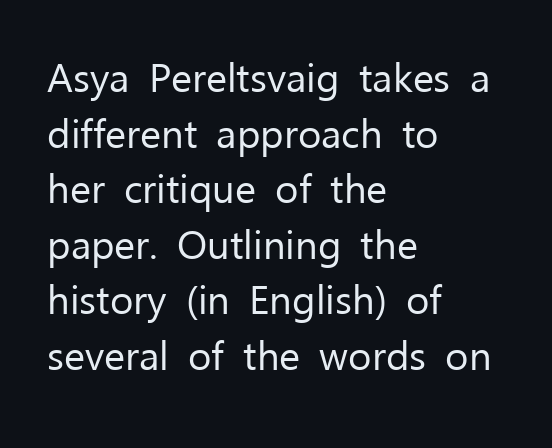
{"serif": "no", "italic": "no", "bold": "no", "weight": "regular", "width": "normal", "stroke_contrast": "low", "x_height": "medium", "monospaced": "no", "underline": "no", "align": "left", "line_spacing": "normal", "line_spacing_ratio": 1.39, "letter_spacing": "normal", "letter_spacing_em": 0.0, "glyph_px": 40}
